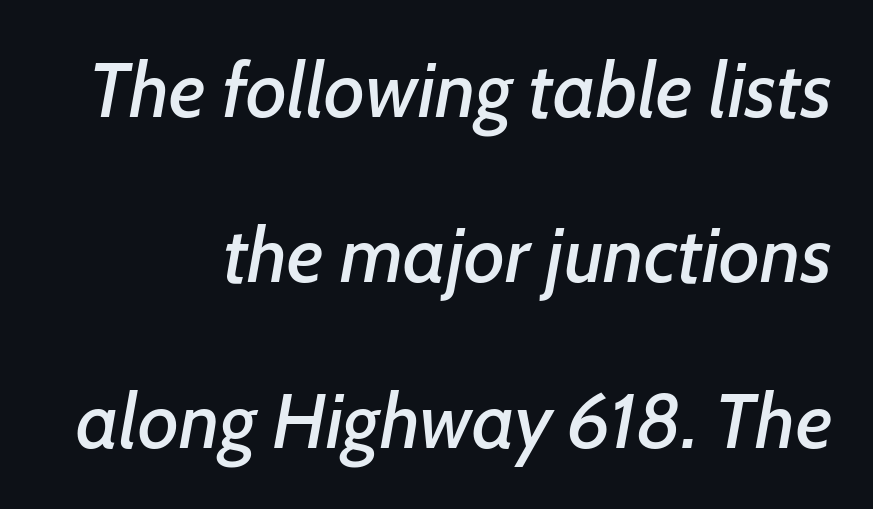
Check under the words: just untouched page. Baseline-to-baseline distance is far greater than the letter height. The face used here is proportionally spaced, like ordinary book or web type. In CSS terms this would be text-align: right. The face used here has a pronounced slope to its letters. Characters follow at the spacing the type designer built in.
